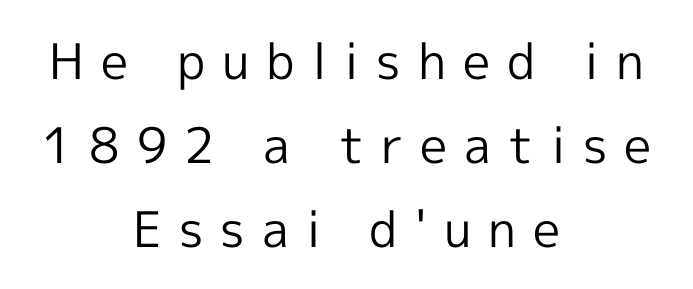
The image shows 49 px regular-weight sans-serif type, upright; set centered, line spacing 1.71x, unusually wide letter spacing (+0.35 em), not underlined; a medium x-height.
